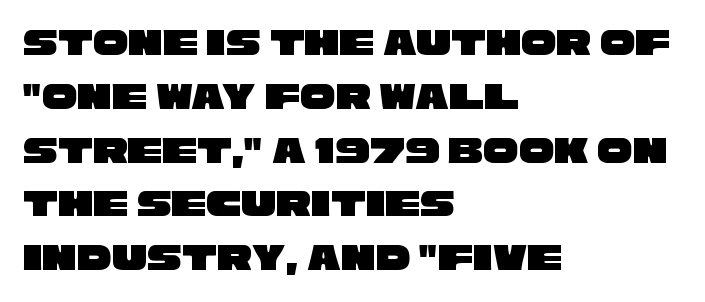
The typesetter chose a ragged-right arrangement here. Is this a sans? Yes — the strokes have no serifs. The passage shown is not underscored anywhere. Horizontal bands of white between lines are of average thickness.
